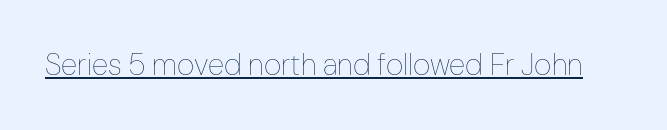
The image shows 30 px thin, condensed type, upright; set normal letter spacing, underlined; low stroke contrast and a medium x-height.
